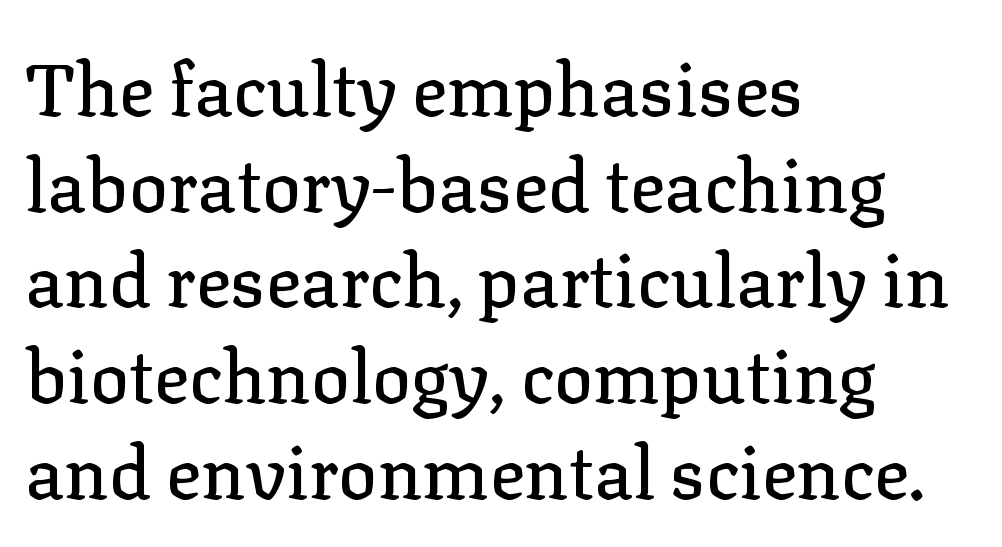
The face used here is seriffed, in the tradition of book romans. The type sits square on the baseline with zero lean. No word sits above an underline. The rag falls on the right side of this text block.
